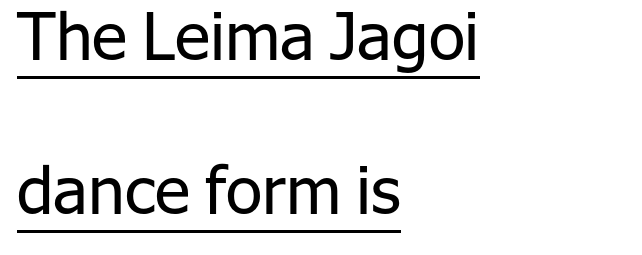
{"serif": "no", "italic": "no", "bold": "no", "weight": "regular", "width": "normal", "stroke_contrast": "low", "x_height": "medium", "monospaced": "no", "underline": "yes", "align": "left", "line_spacing": "loose", "line_spacing_ratio": 2.33, "letter_spacing": "normal", "letter_spacing_em": 0.0, "glyph_px": 66}
